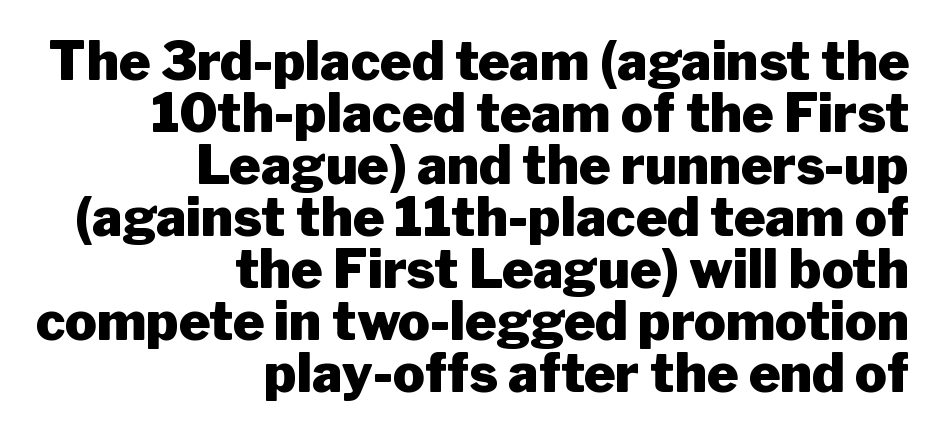
Q: Is the text bold? A: Yes.
Q: Is the text italic (slanted)? A: No, it is upright.
Q: Is the typeface a serif or a sans-serif typeface? A: Sans-serif.
Q: Is the text underlined? A: No.
Q: How is the paragraph aligned? A: Right-aligned.
Q: Is the spacing between letters normal or unusually wide? A: Normal.
Q: Is the spacing between lines tight, normal or loose? A: Tight.
Q: Width (condensed, normal, or wide)? A: Normal.
Q: Stroke contrast? A: Low.
Q: x-height? A: Medium.
Q: Monospaced? A: No.
